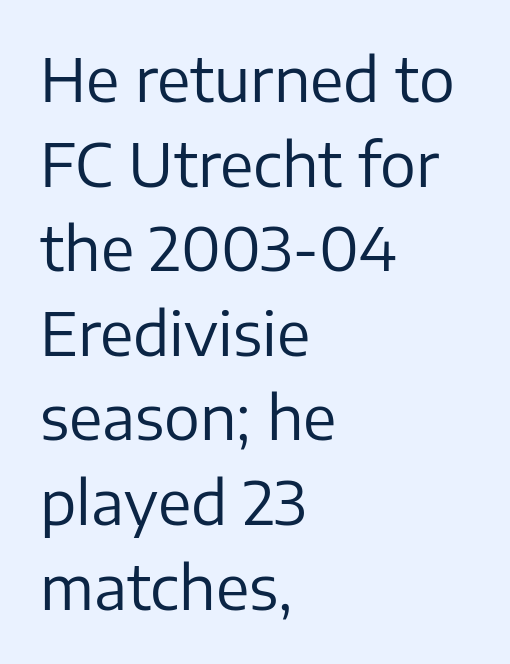
Q: Is the text bold? A: No.
Q: Is the text italic (slanted)? A: No, it is upright.
Q: Is the typeface a serif or a sans-serif typeface? A: Sans-serif.
Q: Is the text underlined? A: No.
Q: How is the paragraph aligned? A: Left-aligned.
Q: Is the spacing between letters normal or unusually wide? A: Normal.
Q: Is the spacing between lines tight, normal or loose? A: Normal.
Q: Width (condensed, normal, or wide)? A: Normal.
Q: Stroke contrast? A: Low.
Q: x-height? A: Medium.
Q: Monospaced? A: No.
